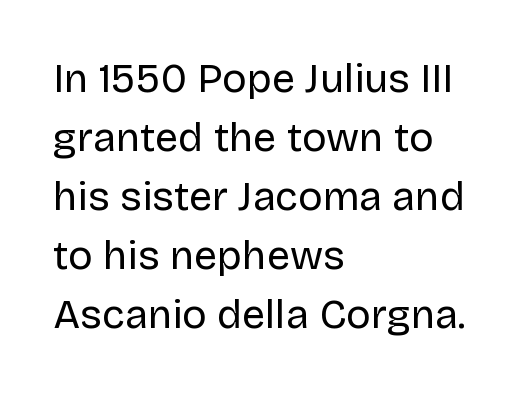
The image shows 41 px regular-weight sans-serif type, upright; set left-aligned, normal line spacing (1.44x), normal letter spacing, not underlined; low stroke contrast and a large x-height.
